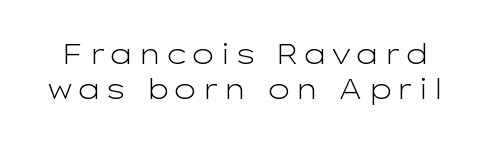
The image shows 28 px light, wide sans-serif type, upright; set normal line spacing (1.26x), not underlined; low stroke contrast and a medium x-height.
